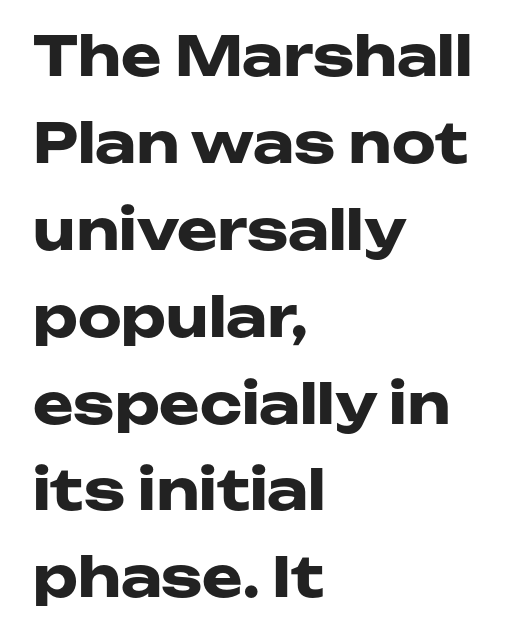
Q: Is the text bold? A: Yes.
Q: Is the text italic (slanted)? A: No, it is upright.
Q: Is the typeface a serif or a sans-serif typeface? A: Sans-serif.
Q: Is the text underlined? A: No.
Q: How is the paragraph aligned? A: Left-aligned.
Q: Is the spacing between letters normal or unusually wide? A: Normal.
Q: Is the spacing between lines tight, normal or loose? A: Normal.
Q: Width (condensed, normal, or wide)? A: Wide.
Q: Stroke contrast? A: Low.
Q: x-height? A: Medium.
Q: Monospaced? A: No.
